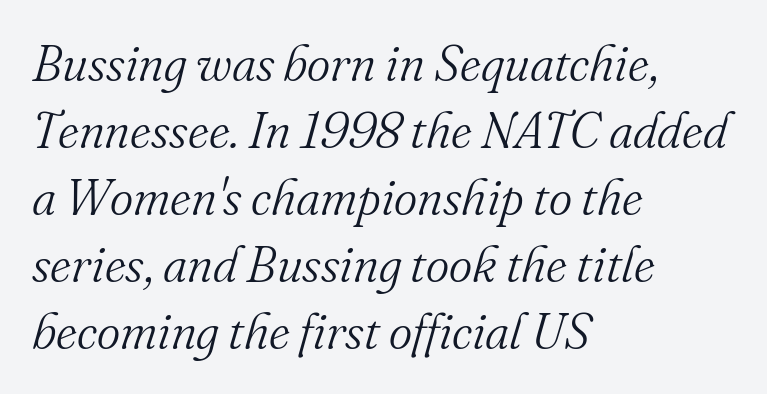
Q: Is the text bold? A: No.
Q: Is the text italic (slanted)? A: Yes, it leans right by about 16 degrees.
Q: Is the typeface a serif or a sans-serif typeface? A: Serif.
Q: Is the text underlined? A: No.
Q: How is the paragraph aligned? A: Left-aligned.
Q: Is the spacing between letters normal or unusually wide? A: Normal.
Q: Is the spacing between lines tight, normal or loose? A: Normal.
Q: Width (condensed, normal, or wide)? A: Normal.
Q: Stroke contrast? A: Medium.
Q: x-height? A: Small.
Q: Monospaced? A: No.
